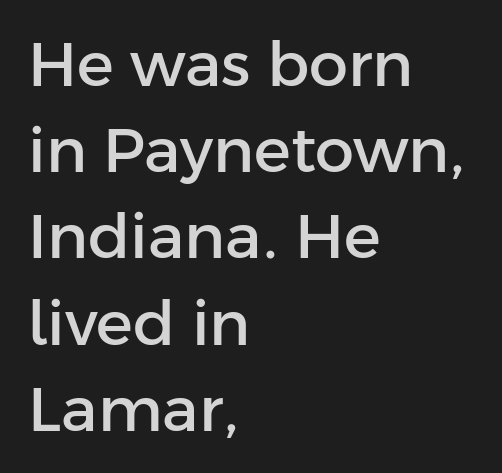
{"serif": "no", "italic": "no", "width": "normal", "stroke_contrast": "low", "x_height": "medium", "monospaced": "no", "underline": "no", "align": "left", "line_spacing": "normal", "line_spacing_ratio": 1.39, "letter_spacing": "normal", "letter_spacing_em": 0.0, "glyph_px": 62}
